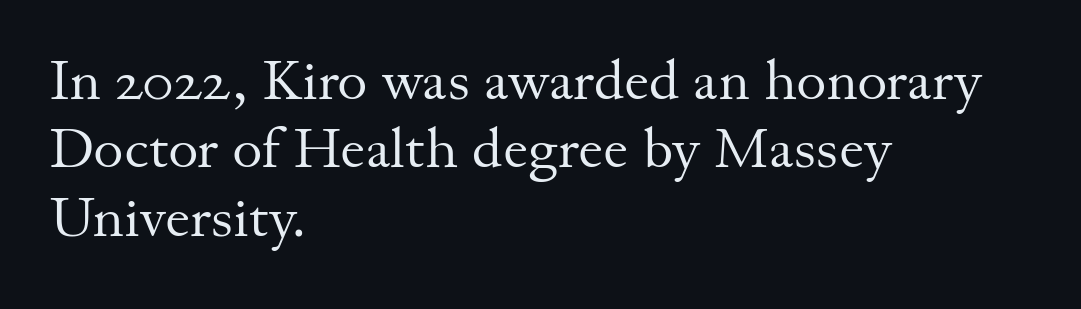
The image shows 57 px regular-weight serif type, upright; set left-aligned, line spacing 1.2x, normal letter spacing, not underlined; medium stroke contrast and a small x-height.
